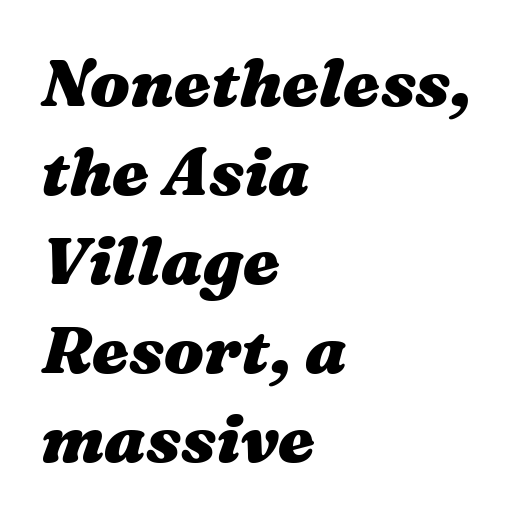
The rendering keeps characters at their native spacing. The rendering anchors every line to the left-hand side. Glance below the letters and you will spot only blank space. Spacing verdict: proportional, widths tailored to each character. Each new line begins a customary step beneath the previous one.
